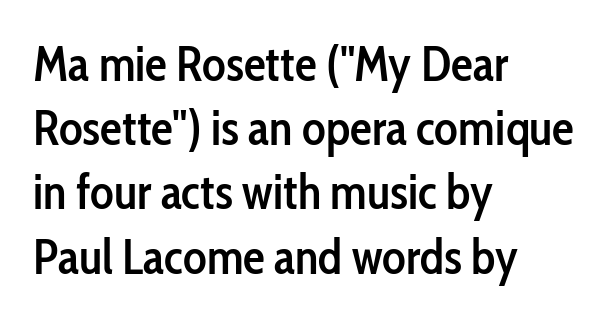
{"serif": "no", "italic": "no", "bold": "semi", "weight": "semibold", "width": "condensed", "stroke_contrast": "low", "x_height": "medium", "monospaced": "no", "underline": "no", "align": "left", "line_spacing": "normal", "line_spacing_ratio": 1.31, "letter_spacing": "normal", "letter_spacing_em": 0.0, "glyph_px": 49}
